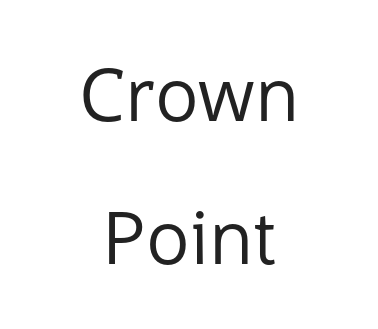
The lettering holds an erect, upright posture throughout. A quiet, ordinary-to-light weight characterises the typeface. The letterforms sit shoulder to shoulder at normal distance. This sample is center-justified, so both line endings float freely. The leading is generous, giving the passage an open texture. The zone under the glyphs is completely vacant.
